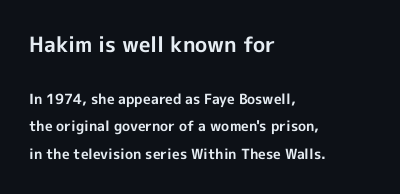
The rendering anchors every line to the left-hand side. Baseline-to-baseline distance is far greater than the letter height. The specimen reads as upright at a glance. Unmarked baselines from the first word to the last. The face used here is rendered with its standard letterfit.
